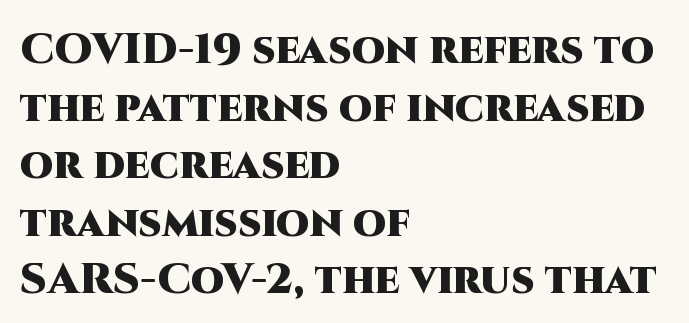
What stands out about the letter spacing? Nothing — it is the standard amount. The passage shown is typed in a proportional face where columns would drift. You'd pick this weight for a headline — it's a proper bold. Vertical strokes here are truly vertical. No word sits above an underline. Visually the block forms a straight wall on the left and a jagged coastline on the right.
